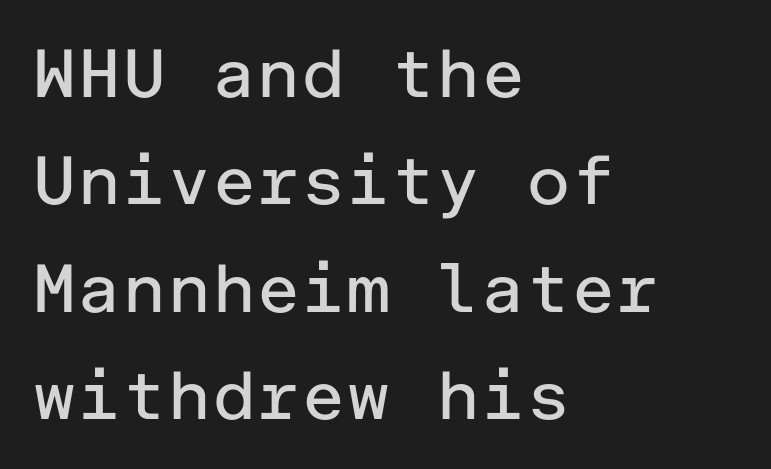
The image shows 68 px regular-weight sans-serif type, upright; set left-aligned, normal line spacing (1.58x), normal letter spacing, not underlined; low stroke contrast and a medium x-height.
